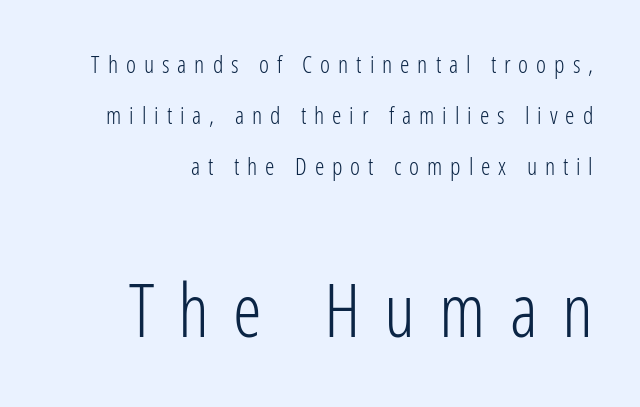
In terms of leading, this rendering errs on the spacious side. To sum up the face: it is a sans, with no serifs. Designer's note — italics off, roman on. Is this a fixed-width face? No — the glyphs have proportional, varying widths.
